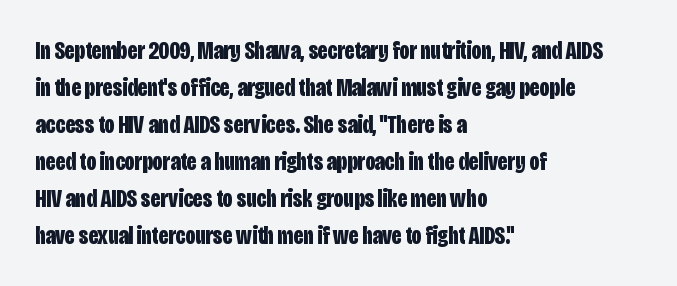
Horizontally, the lines are justified to the leading edge only. These words are printed bold, with thick strokes throughout. These lines sit exactly where default settings would place them. Every character sits straight up, as roman type does. Beneath every word, the page is bare.
